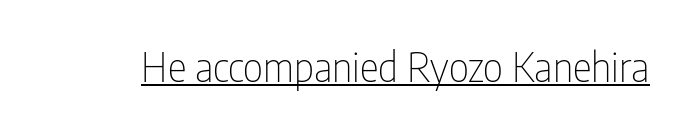
The image shows 40 px thin, condensed sans-serif type, upright; set normal letter spacing, underlined; low stroke contrast and a medium x-height.
